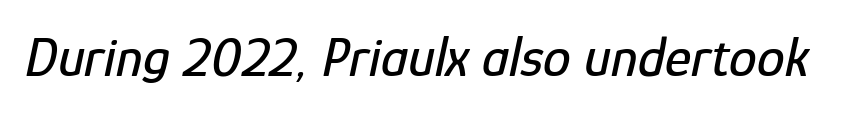
Q: Is the text italic (slanted)? A: Yes, it leans right by about 12 degrees.
Q: Is the text underlined? A: No.
Q: Is the spacing between letters normal or unusually wide? A: Normal.
Q: Width (condensed, normal, or wide)? A: Condensed.
Q: Stroke contrast? A: Low.
Q: x-height? A: Medium.
Q: Monospaced? A: No.
